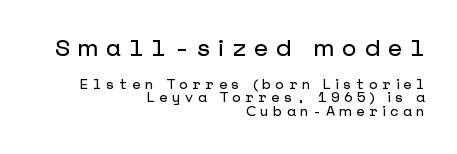
Spacing between characters has been opened up far beyond the box default. The leading is snug, giving the passage a crowded texture. Tall strokes in this sample are plumb rather than angled. Quick note: underline off. Compare the two chunks: the upper has the greater cap height. The setting favours the right margin, as signatures and pull-quotes sometimes do.
